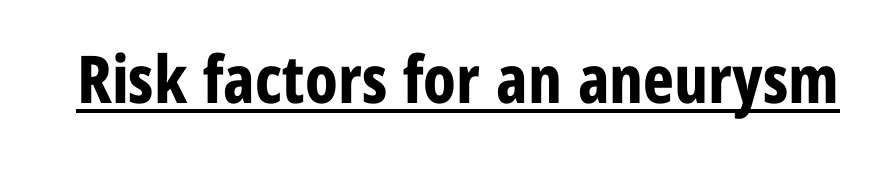
{"serif": "no", "italic": "no", "bold": "yes", "weight": "bold", "width": "condensed", "stroke_contrast": "low", "x_height": "medium", "monospaced": "no", "underline": "yes", "letter_spacing": "normal", "letter_spacing_em": 0.0, "glyph_px": 66}
